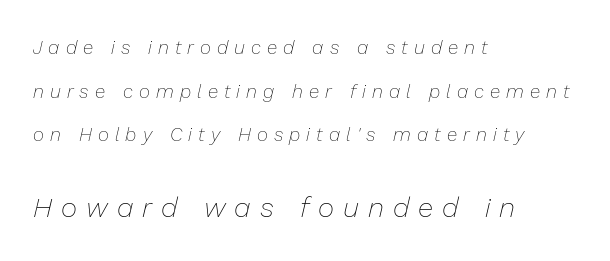
{"italic": "yes", "lean": "right", "slant_degrees": 13, "bold": "no", "weight": "thin", "width": "normal", "stroke_contrast": "low", "x_height": "medium", "monospaced": "no", "underline": "no", "align": "left", "line_spacing": "loose", "line_spacing_ratio": 2.3, "letter_spacing": "wide", "letter_spacing_em": 0.32, "larger_block": "second", "size_ratio": 1.47, "glyph_px": 28}
